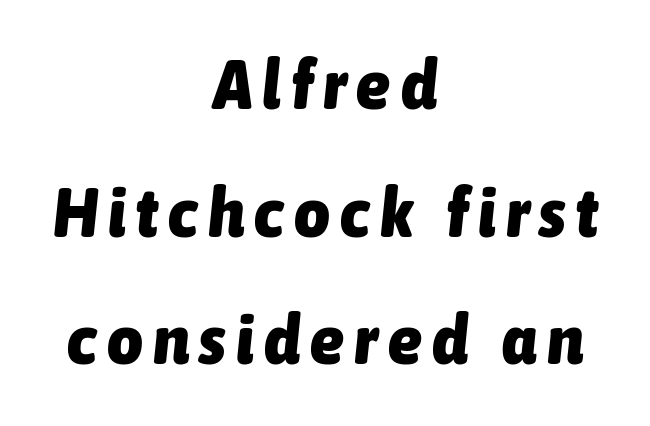
{"italic": "yes", "lean": "right", "slant_degrees": 6, "bold": "yes", "weight": "heavy", "width": "condensed", "stroke_contrast": "low", "x_height": "medium", "monospaced": "no", "underline": "no", "align": "center", "line_spacing_ratio": 1.85, "glyph_px": 69}
